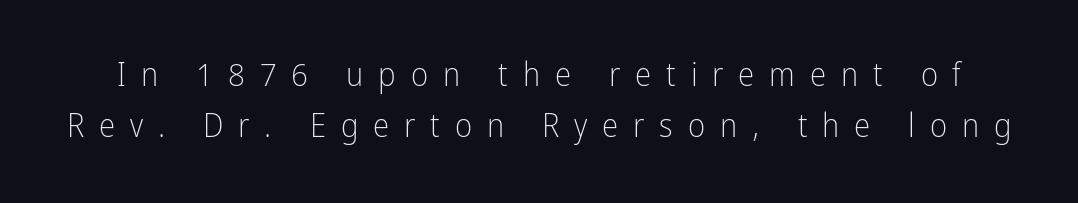
Q: Is the text bold? A: No.
Q: Is the text italic (slanted)? A: No, it is upright.
Q: Is the typeface a serif or a sans-serif typeface? A: Sans-serif.
Q: Is the text underlined? A: No.
Q: Is the spacing between letters normal or unusually wide? A: Unusually wide.
Q: Is the spacing between lines tight, normal or loose? A: Normal.
Q: Width (condensed, normal, or wide)? A: Condensed.
Q: Stroke contrast? A: Low.
Q: x-height? A: Medium.
Q: Monospaced? A: No.
